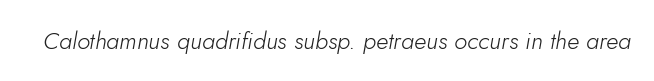
Q: Is the text bold? A: No.
Q: Is the text italic (slanted)? A: Yes, it leans right by about 5 degrees.
Q: Is the text underlined? A: No.
Q: Is the spacing between letters normal or unusually wide? A: Normal.
